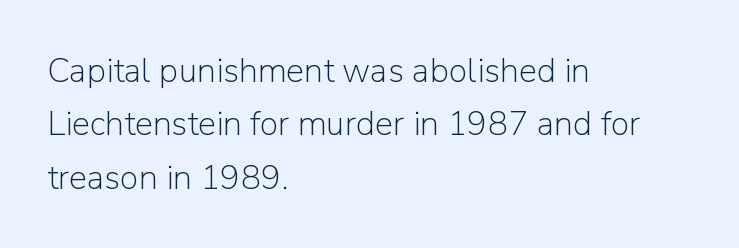
The image shows 34 px light sans-serif type, upright; set left-aligned, normal line spacing (1.57x), normal letter spacing, not underlined; low stroke contrast and a medium x-height.
